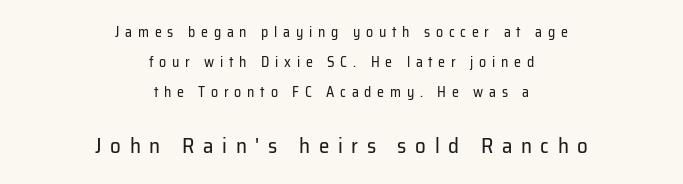
{"italic": "no", "bold": "no", "underline": "no", "align": "center", "line_spacing": "loose", "line_spacing_ratio": 2.16, "letter_spacing": "wide", "letter_spacing_em": 0.41, "larger_block": "second", "size_ratio": 1.5, "glyph_px": 21}
